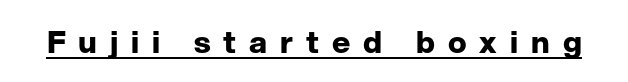
{"serif": "no", "italic": "no", "bold": "yes", "weight": "bold", "width": "normal", "stroke_contrast": "low", "x_height": "medium", "monospaced": "no", "underline": "yes", "letter_spacing": "wide", "letter_spacing_em": 0.42, "glyph_px": 31}
